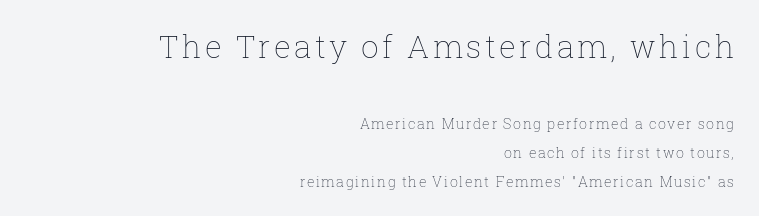
The image shows 31 px thin type, upright; set right-aligned, loose line spacing (2.07x), not underlined; the first (top) block is 2.21x larger; low stroke contrast and a medium x-height.
